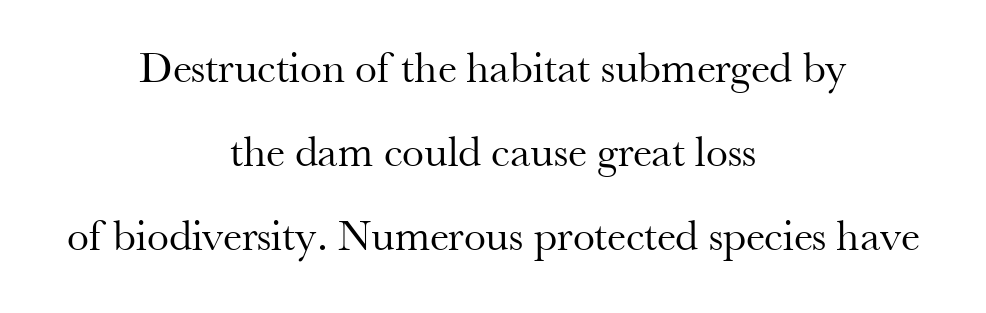
Q: Is the text bold? A: No.
Q: Is the text italic (slanted)? A: No, it is upright.
Q: Is the typeface a serif or a sans-serif typeface? A: Serif.
Q: Is the text underlined? A: No.
Q: How is the paragraph aligned? A: Centered.
Q: Is the spacing between letters normal or unusually wide? A: Normal.
Q: Is the spacing between lines tight, normal or loose? A: Loose.
Q: Width (condensed, normal, or wide)? A: Normal.
Q: Stroke contrast? A: Medium.
Q: x-height? A: Small.
Q: Monospaced? A: No.
